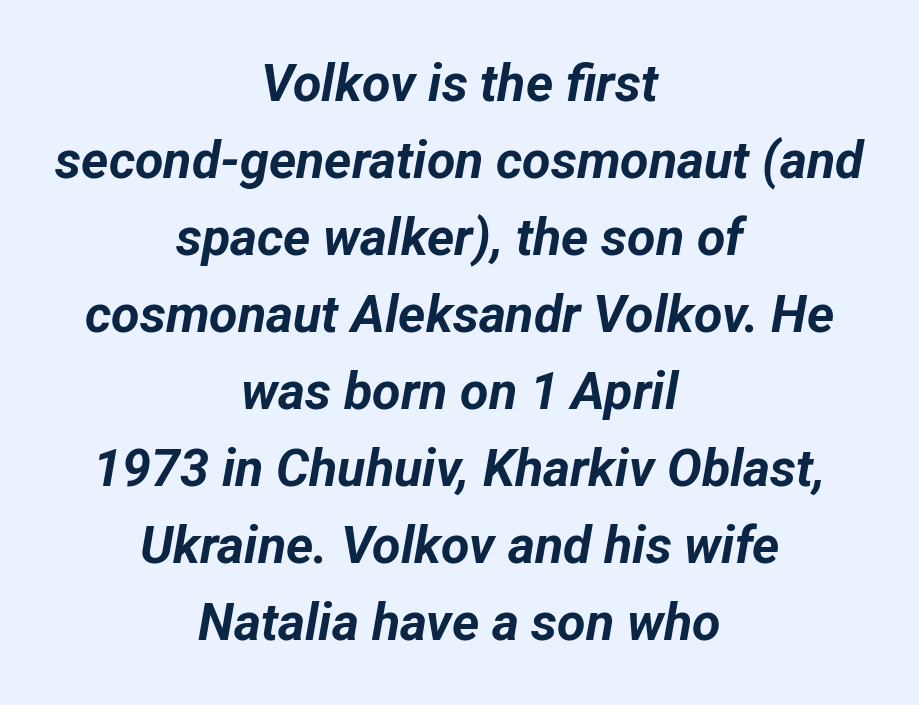
The block of text has a typical density, with ordinary space between rows. Looks like regular typesetting: each glyph gets only the width it needs. The text block is weighted toward neither margin, spreading evenly from the middle. Plenty of ink on the page — the face is bold. The gap between lines stays unmarked. The typography opts for an oblique posture over an upright one.
